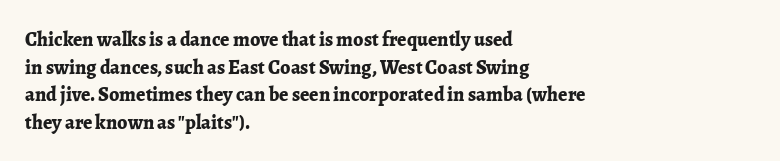
Is the letter spacing exaggerated? No — it looks like the ordinary default. Does the weight exceed regular? Yes, all the way to bold. Layout note: lines flush left. Notice how the stems are strictly vertical — no italics here.
